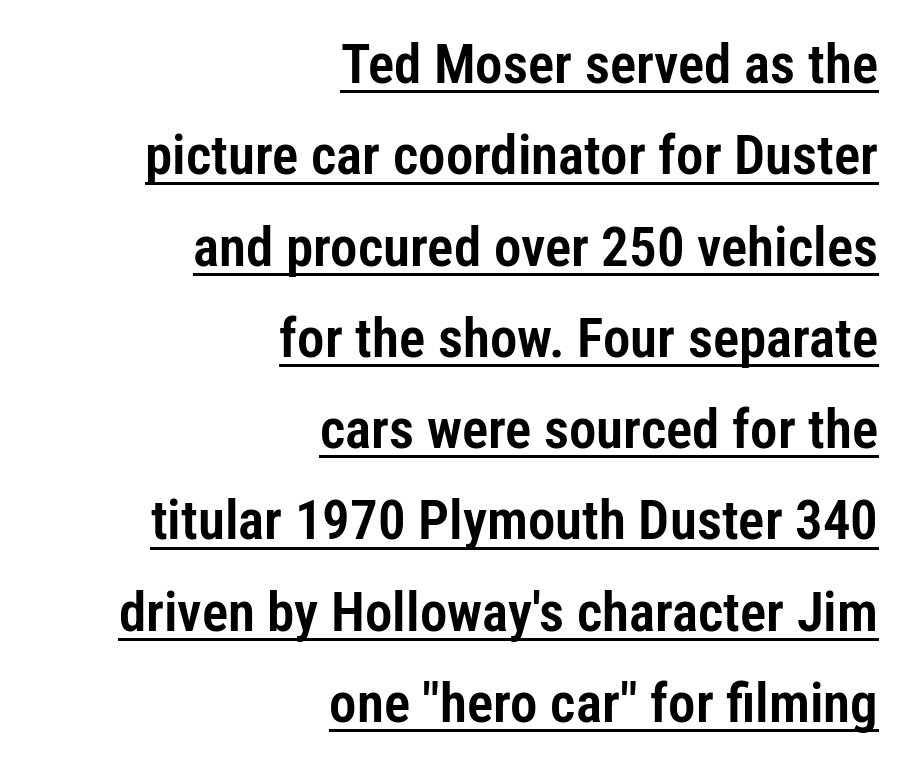
Q: Is the text italic (slanted)? A: No, it is upright.
Q: Is the typeface a serif or a sans-serif typeface? A: Sans-serif.
Q: Is the text underlined? A: Yes.
Q: How is the paragraph aligned? A: Right-aligned.
Q: Is the spacing between letters normal or unusually wide? A: Normal.
Q: Is the spacing between lines tight, normal or loose? A: Normal.
Q: Width (condensed, normal, or wide)? A: Condensed.
Q: Stroke contrast? A: Low.
Q: x-height? A: Medium.
Q: Monospaced? A: No.
